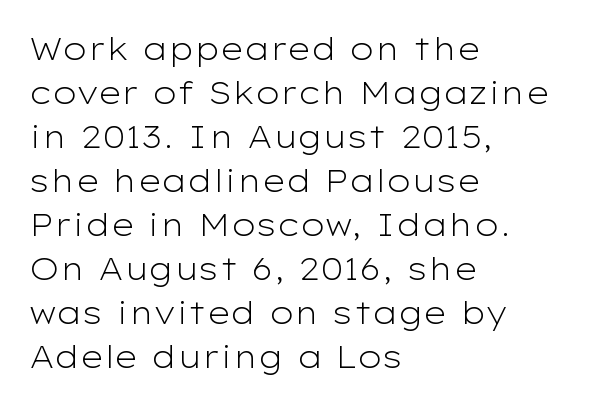
{"serif": "no", "italic": "no", "bold": "no", "weight": "light", "width": "wide", "stroke_contrast": "low", "x_height": "medium", "monospaced": "no", "underline": "no", "align": "left", "line_spacing": "normal", "line_spacing_ratio": 1.42, "letter_spacing": "normal", "letter_spacing_em": 0.0, "glyph_px": 31}
